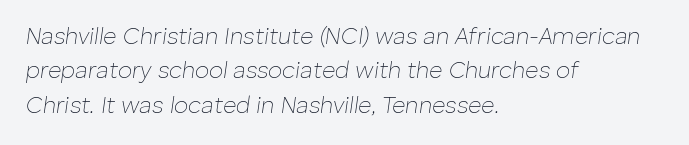
The image shows 23 px text type, italic (leaning right); set left-aligned, normal line spacing (1.49x), normal letter spacing, not underlined.
